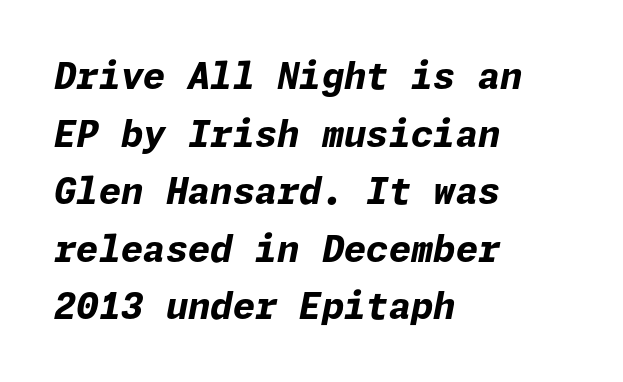
The image shows 36 px bold type, italic (leaning right); set left-aligned, normal line spacing (1.6x), normal letter spacing, not underlined; low stroke contrast and a medium x-height.
